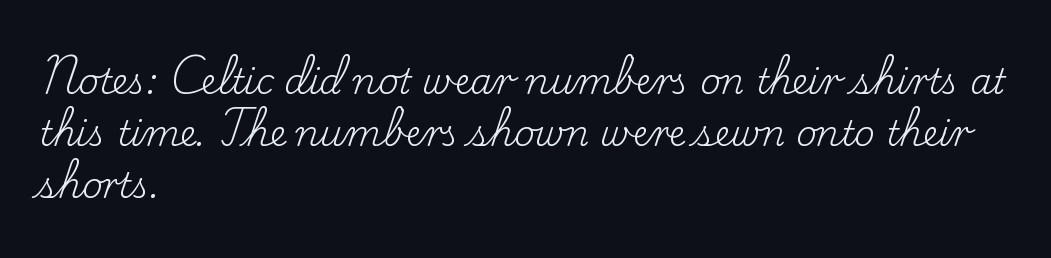
The image shows 35 px regular-weight serif type; set left-aligned, normal line spacing (1.49x), normal letter spacing, not underlined; low stroke contrast and a small x-height.
